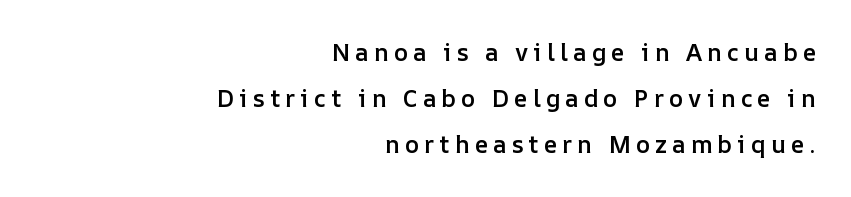
Q: Is the text bold? A: Semi-bold.
Q: Is the text italic (slanted)? A: No, it is upright.
Q: Is the text underlined? A: No.
Q: How is the paragraph aligned? A: Right-aligned.
Q: Is the spacing between letters normal or unusually wide? A: Unusually wide.
Q: Is the spacing between lines tight, normal or loose? A: Loose.
